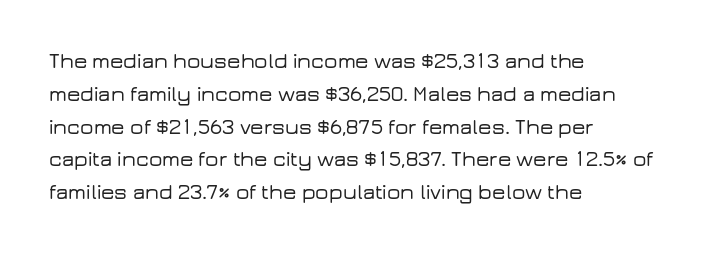
Q: Is the text italic (slanted)? A: No, it is upright.
Q: Is the text underlined? A: No.
Q: How is the paragraph aligned? A: Left-aligned.
Q: Is the spacing between letters normal or unusually wide? A: Normal.
Q: Is the spacing between lines tight, normal or loose? A: Normal.
